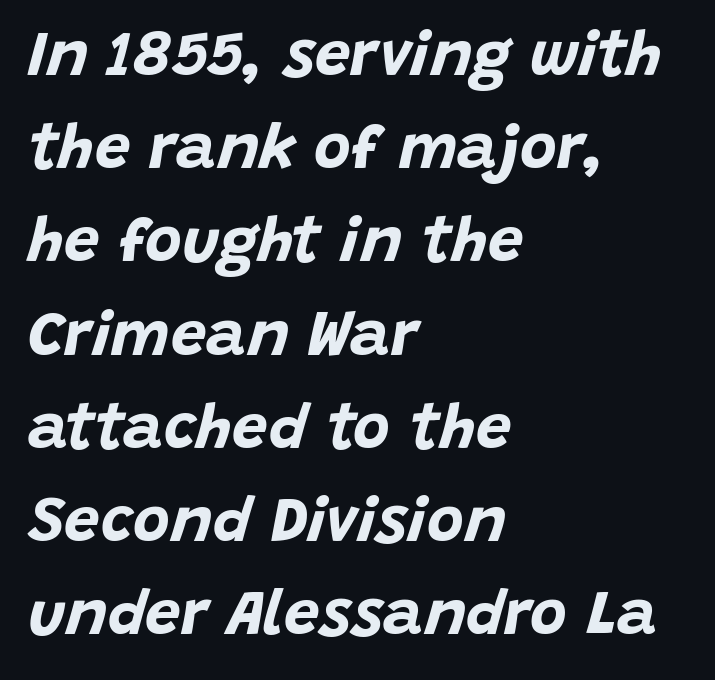
{"italic": "yes", "lean": "right", "slant_degrees": 15, "bold": "yes", "weight": "bold", "width": "normal", "stroke_contrast": "low", "x_height": "large", "monospaced": "no", "underline": "no", "align": "left", "line_spacing": "normal", "line_spacing_ratio": 1.48, "letter_spacing": "normal", "letter_spacing_em": 0.0, "glyph_px": 63}
